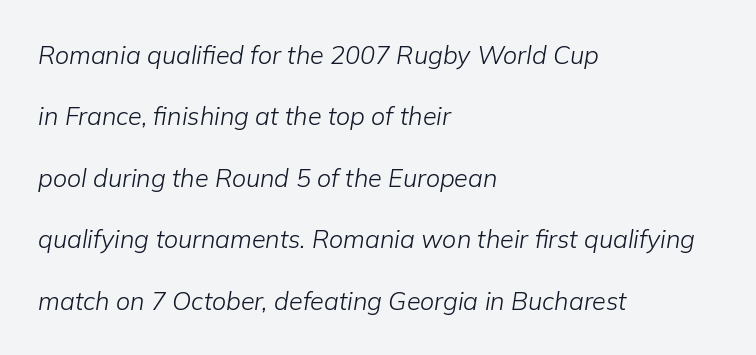
{"italic": "yes", "lean": "right", "slant_degrees": 9, "bold": "no", "underline": "no", "align": "left", "line_spacing": "loose", "line_spacing_ratio": 2.46, "letter_spacing": "normal", "letter_spacing_em": 0.0, "glyph_px": 25}
